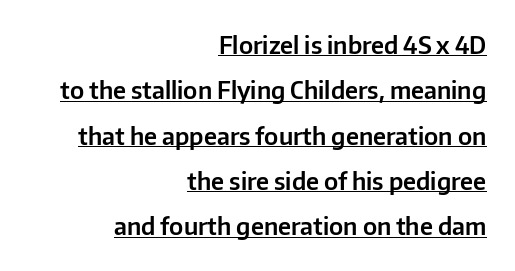
Q: Is the text italic (slanted)? A: No, it is upright.
Q: Is the text underlined? A: Yes.
Q: How is the paragraph aligned? A: Right-aligned.
Q: Is the spacing between letters normal or unusually wide? A: Normal.
